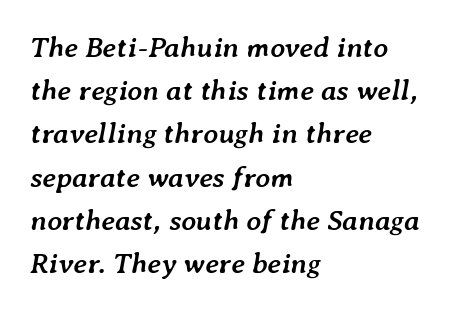
The image shows 29 px semibold type, italic (leaning right); set left-aligned, normal line spacing (1.49x), normal letter spacing, not underlined; low stroke contrast and a medium x-height.
